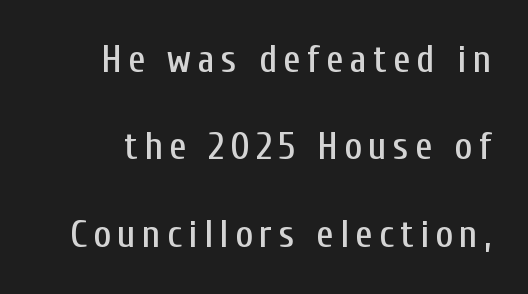
{"serif": "no", "italic": "no", "width": "condensed", "stroke_contrast": "low", "x_height": "medium", "monospaced": "no", "underline": "no", "line_spacing": "loose", "line_spacing_ratio": 2.3, "glyph_px": 38}
